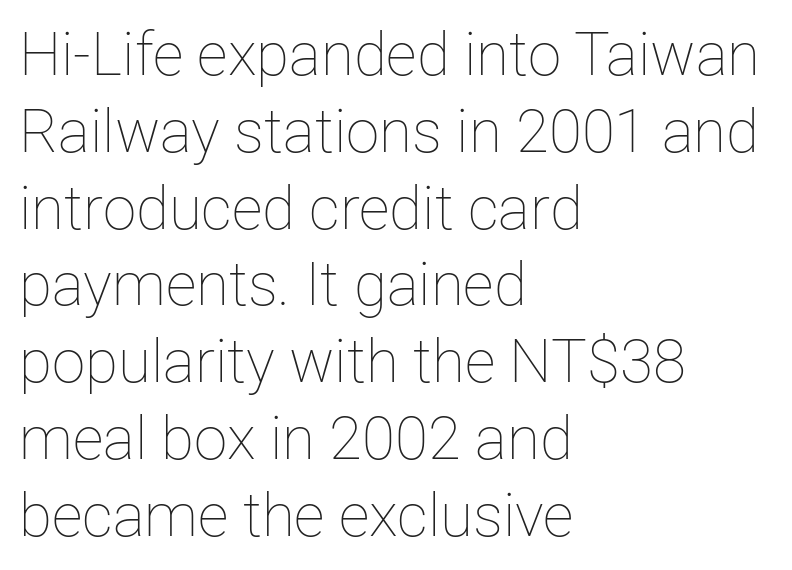
Q: Is the text bold? A: No.
Q: Is the text italic (slanted)? A: No, it is upright.
Q: Is the text underlined? A: No.
Q: How is the paragraph aligned? A: Left-aligned.
Q: Is the spacing between letters normal or unusually wide? A: Normal.
Q: Is the spacing between lines tight, normal or loose? A: Normal.
Q: Width (condensed, normal, or wide)? A: Normal.
Q: Stroke contrast? A: Low.
Q: x-height? A: Medium.
Q: Monospaced? A: No.
